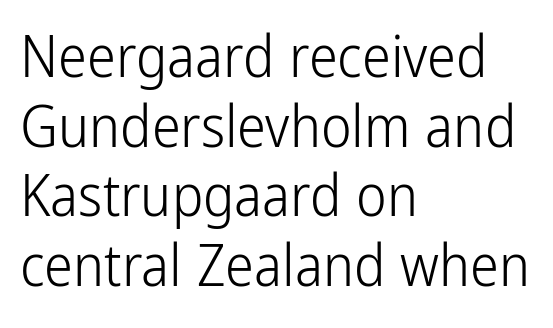
Q: Is the text bold? A: No.
Q: Is the text italic (slanted)? A: No, it is upright.
Q: Is the typeface a serif or a sans-serif typeface? A: Sans-serif.
Q: Is the text underlined? A: No.
Q: How is the paragraph aligned? A: Left-aligned.
Q: Is the spacing between letters normal or unusually wide? A: Normal.
Q: Width (condensed, normal, or wide)? A: Condensed.
Q: Stroke contrast? A: Low.
Q: x-height? A: Medium.
Q: Monospaced? A: No.
